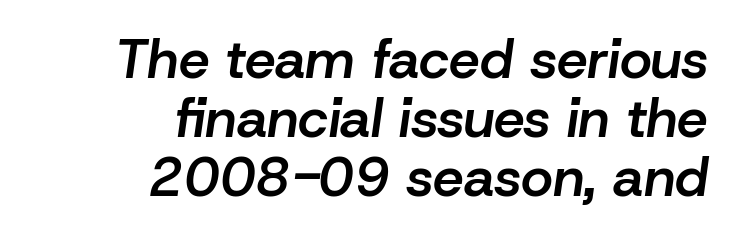
{"italic": "yes", "lean": "right", "slant_degrees": 8, "bold": "semi", "weight": "semibold", "width": "normal", "stroke_contrast": "low", "x_height": "medium", "monospaced": "no", "underline": "no", "align": "right", "line_spacing": "tight", "line_spacing_ratio": 1.07, "letter_spacing": "normal", "letter_spacing_em": 0.0, "glyph_px": 55}
